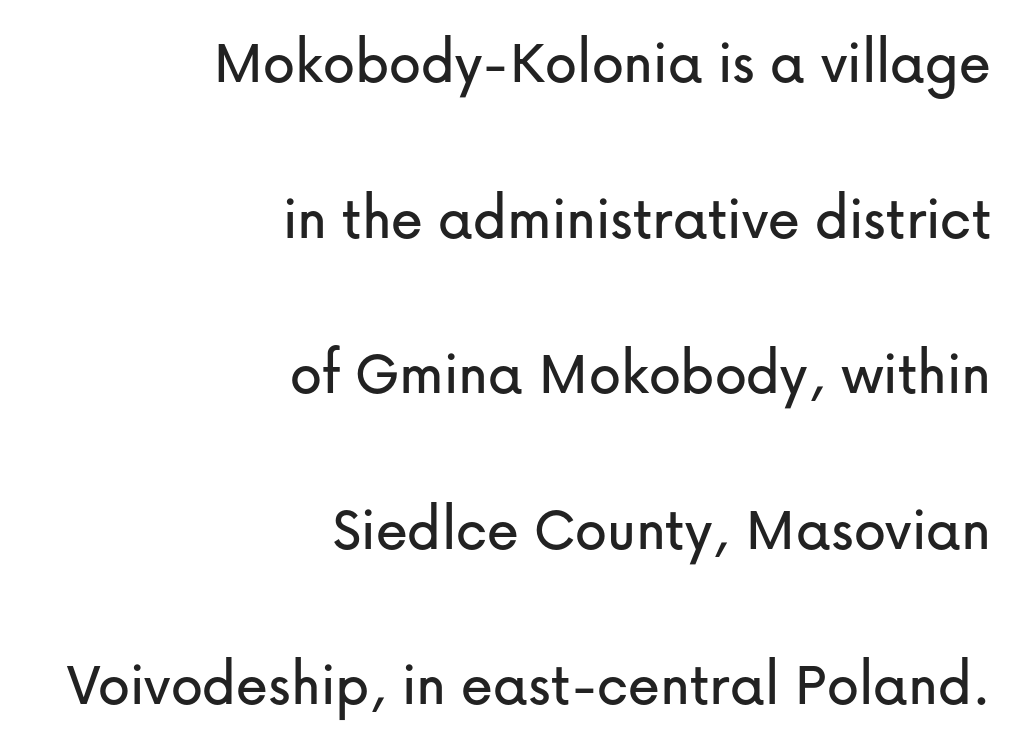
Q: Is the text italic (slanted)? A: No, it is upright.
Q: Is the typeface a serif or a sans-serif typeface? A: Sans-serif.
Q: Is the text underlined? A: No.
Q: How is the paragraph aligned? A: Right-aligned.
Q: Is the spacing between letters normal or unusually wide? A: Normal.
Q: Is the spacing between lines tight, normal or loose? A: Loose.
Q: Width (condensed, normal, or wide)? A: Normal.
Q: Stroke contrast? A: Low.
Q: x-height? A: Medium.
Q: Monospaced? A: No.
